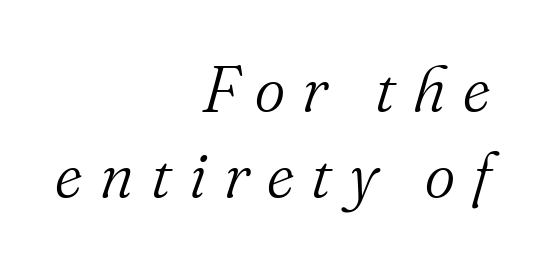
The image shows 65 px light serif type, italic (leaning right); set right-aligned, normal line spacing (1.33x), unusually wide letter spacing (+0.27 em), not underlined; medium stroke contrast and a small x-height.
